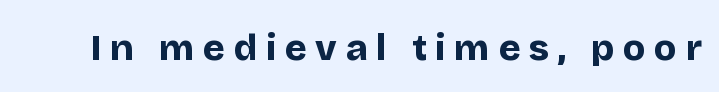
This sample uses a sans-serif face. Posture: vertical. The typesetting leans heavy: a genuine bold. These lines are rendered in a variable-pitch font. The passage shown has open, widely tracked lettering throughout. A clean baseline with only descenders dipping below it.
